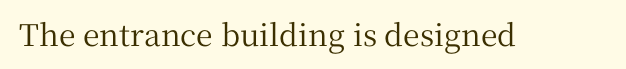
{"serif": "yes", "italic": "no", "width": "normal", "stroke_contrast": "medium", "x_height": "medium", "monospaced": "no", "underline": "no", "letter_spacing": "normal", "letter_spacing_em": 0.0, "glyph_px": 30}
